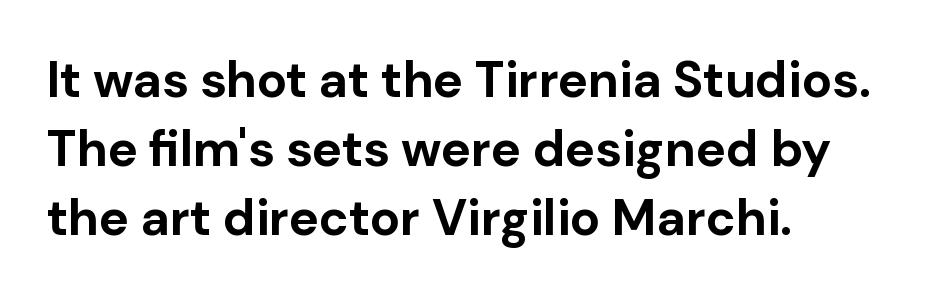
{"serif": "no", "italic": "no", "bold": "yes", "weight": "bold", "width": "normal", "stroke_contrast": "low", "x_height": "medium", "monospaced": "no", "underline": "no", "align": "left", "line_spacing": "normal", "line_spacing_ratio": 1.38, "letter_spacing": "normal", "letter_spacing_em": 0.0, "glyph_px": 50}
